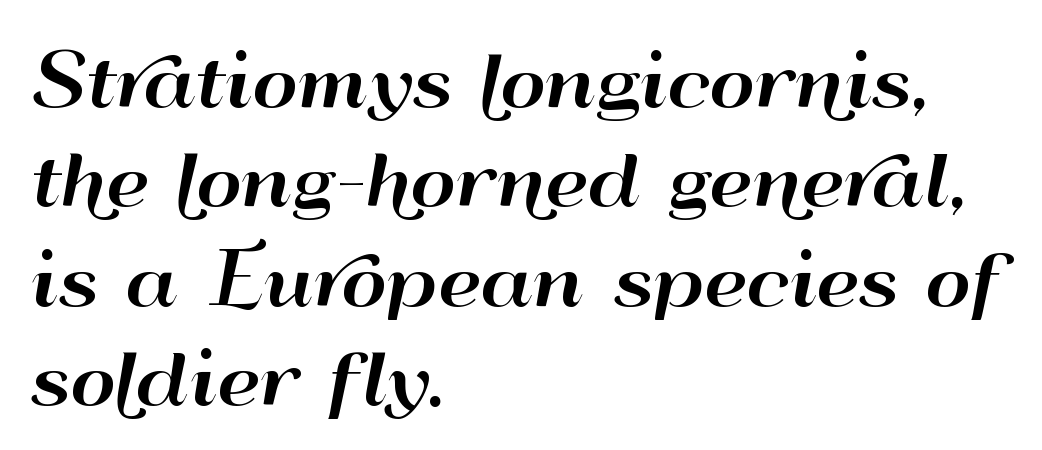
Varying glyph widths throughout — classic text-font behaviour. Regarding serifs, this sample does without them. Descenders hang freely into open space. Inter-character spacing is left at the font's built-in metrics.
